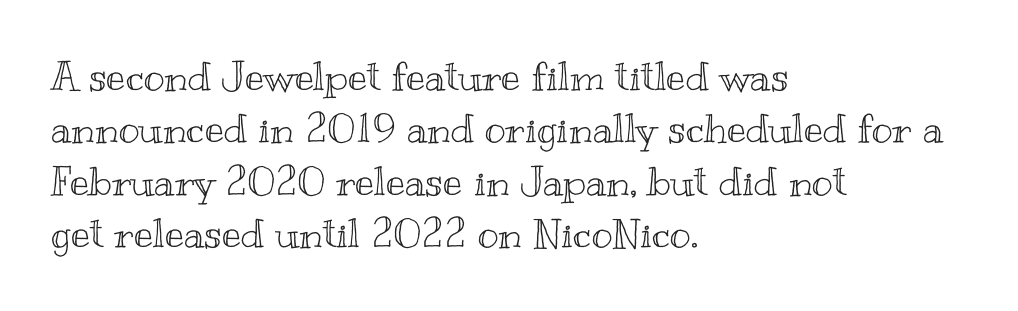
The image shows 40 px wide type, upright; set left-aligned, normal line spacing (1.31x), normal letter spacing, not underlined; a small x-height.
